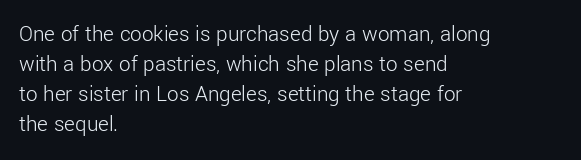
The image shows 23 px text type, upright; set left-aligned, normal line spacing (1.31x), normal letter spacing, not underlined.
